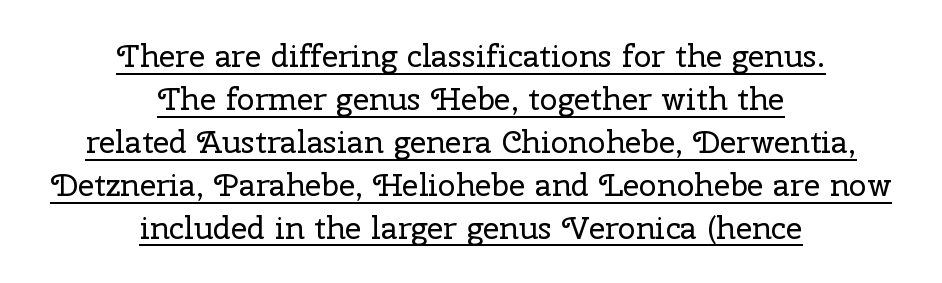
{"serif": "yes", "italic": "no", "bold": "no", "weight": "regular", "width": "normal", "stroke_contrast": "low", "x_height": "medium", "monospaced": "no", "underline": "yes", "align": "center", "line_spacing": "normal", "line_spacing_ratio": 1.34, "letter_spacing": "normal", "letter_spacing_em": 0.0, "glyph_px": 32}
